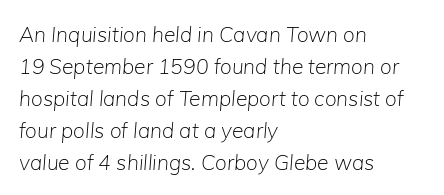
{"italic": "yes", "lean": "right", "slant_degrees": 5, "bold": "no", "underline": "no", "align": "left", "line_spacing": "normal", "line_spacing_ratio": 1.52, "letter_spacing": "normal", "letter_spacing_em": 0.0, "glyph_px": 21}
